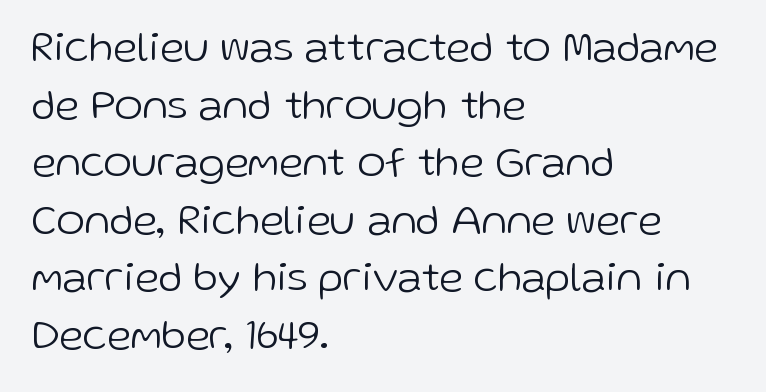
Left-aligned paragraph, ragged on the right. Grotesque or geometric, the face here clearly has no serifs. Every character sits straight up, as roman type does. Leading matches the norm, producing a regular column. Inter-character spacing is left at the font's built-in metrics. Here the designer chose a conventional face with non-uniform glyph widths.
